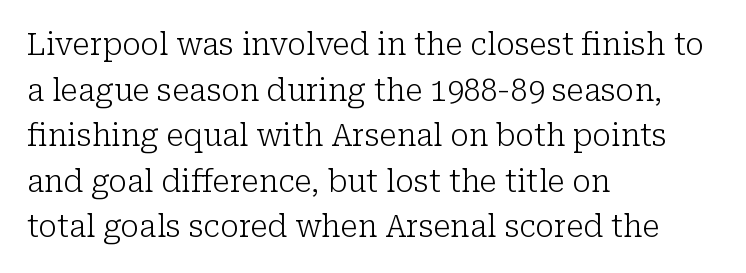
The image shows 30 px light serif type, upright; set left-aligned, normal line spacing (1.52x), normal letter spacing, not underlined; low stroke contrast and a medium x-height.
